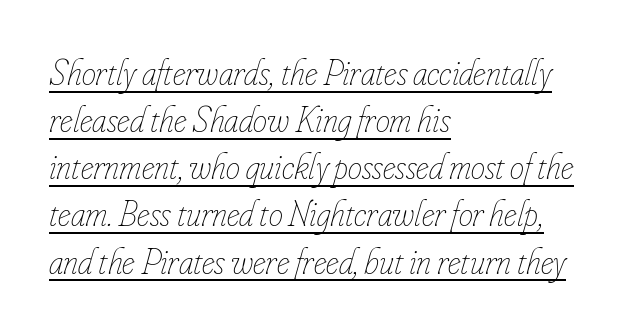
The image shows 36 px thin, condensed type, italic (leaning right); set left-aligned, normal line spacing (1.31x), normal letter spacing, underlined; low stroke contrast and a small x-height.
